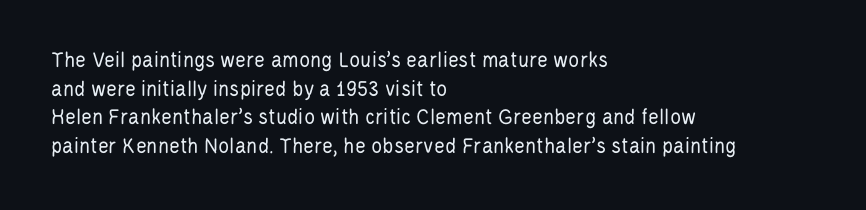
{"italic": "no", "bold": "no", "underline": "no", "align": "left", "line_spacing": "normal", "line_spacing_ratio": 1.25, "letter_spacing": "normal", "letter_spacing_em": 0.0, "glyph_px": 23}
